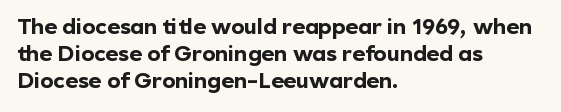
{"italic": "no", "bold": "yes", "underline": "no", "align": "left", "line_spacing_ratio": 1.23, "letter_spacing": "normal", "letter_spacing_em": 0.0, "glyph_px": 22}
